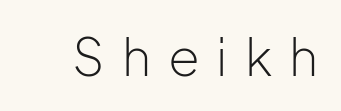
Character widths vary here, with narrow letters taking less room than wide ones. This rendering employs a face without finishing strokes, i.e., a sans-serif. Someone cranked the tracking dial way up on this one. Unmarked baselines from the first word to the last. Stroke mass is kept to a normal reading level or below. The axis of the letterforms is exactly vertical.
